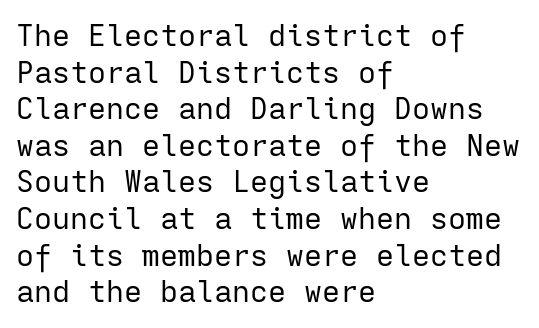
Q: Is the text bold? A: No.
Q: Is the text italic (slanted)? A: No, it is upright.
Q: Is the typeface a serif or a sans-serif typeface? A: Sans-serif.
Q: Is the text underlined? A: No.
Q: How is the paragraph aligned? A: Left-aligned.
Q: Is the spacing between letters normal or unusually wide? A: Normal.
Q: Width (condensed, normal, or wide)? A: Normal.
Q: Stroke contrast? A: Low.
Q: x-height? A: Medium.
Q: Monospaced? A: Yes.
